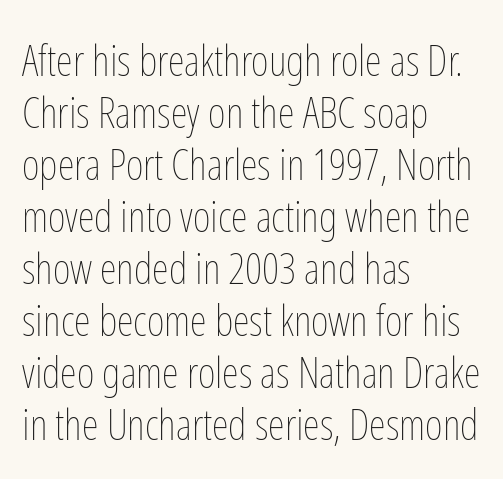
The baseline area is clear. Do the characters align in a grid? No, the font is proportional. Stem width sits at or under what a default text font uses. It's the straight-up-and-down kind of type.
